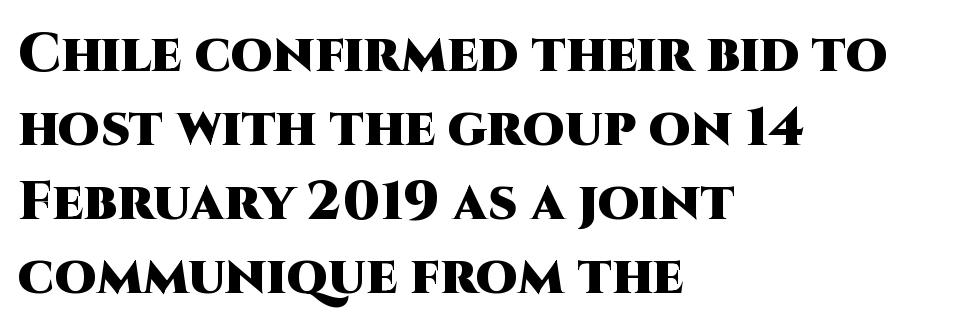
You can tell from the bare stems that sans-serif type was used. Note the varied advance widths — an 'i' is clearly narrower than an 'm'. Honestly, the letter spacing is just normal — you wouldn't notice it. The compositor pushed each line to the left boundary.
